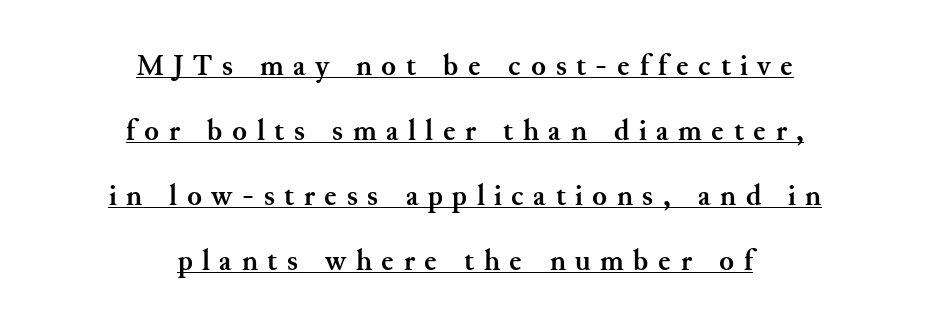
Honestly, the underline is the first thing you notice here. Set as a true bold cut, around the 700 mark. This is serif lettering, the kind often seen in printed books. Characters follow at a spacing far wider than the type designer built in.
